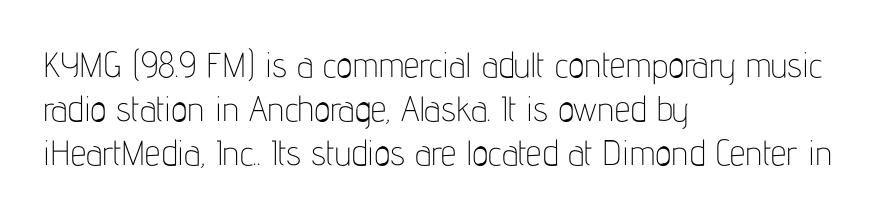
{"serif": "no", "italic": "no", "bold": "no", "weight": "thin", "width": "condensed", "stroke_contrast": "low", "x_height": "medium", "monospaced": "no", "underline": "no", "align": "left", "line_spacing": "normal", "line_spacing_ratio": 1.26, "letter_spacing": "normal", "letter_spacing_em": 0.0, "glyph_px": 35}
